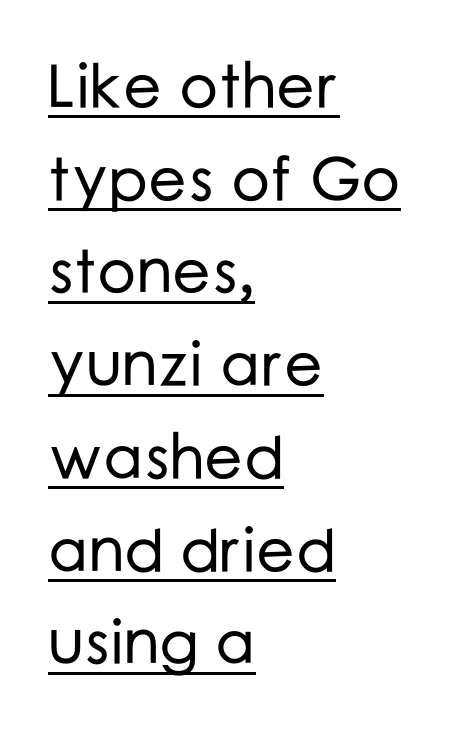
{"serif": "no", "italic": "no", "width": "normal", "stroke_contrast": "low", "x_height": "medium", "monospaced": "no", "underline": "yes", "align": "left", "line_spacing": "normal", "line_spacing_ratio": 1.52, "letter_spacing": "normal", "letter_spacing_em": 0.0, "glyph_px": 61}
